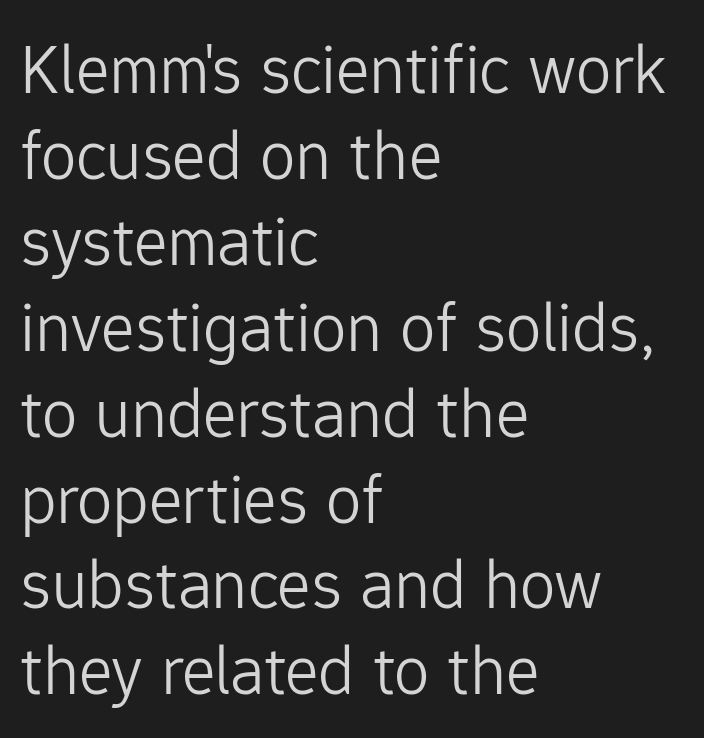
The image shows 71 px light sans-serif type, upright; set left-aligned, line spacing 1.21x, normal letter spacing, not underlined; low stroke contrast and a medium x-height.
